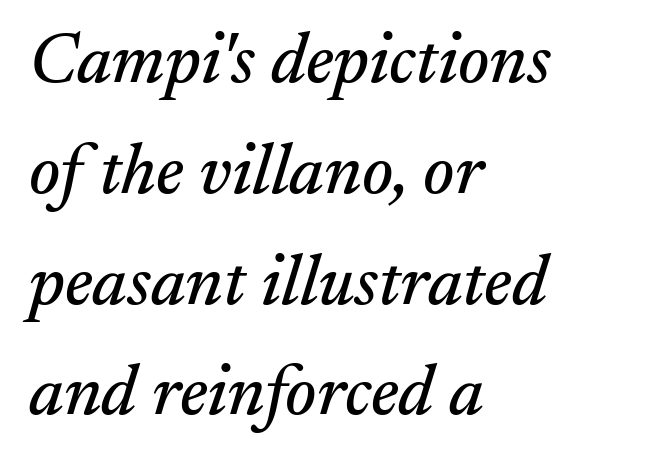
Notice how the passage keeps a crisp vertical edge on the left only. The space directly below the letters is spotless. A typesetter would call this leading conventional body-copy spacing. The passage shown has conventional tracking throughout. Spacing verdict: proportional, widths tailored to each character. What kind of face is this? One with serifs.
